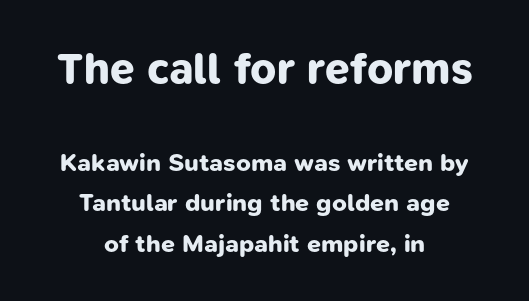
{"serif": "no", "bold": "yes", "weight": "bold", "width": "normal", "stroke_contrast": "low", "x_height": "medium", "monospaced": "no", "underline": "no", "align": "center", "line_spacing": "normal", "line_spacing_ratio": 1.61, "letter_spacing": "normal", "letter_spacing_em": 0.0, "larger_block": "first", "size_ratio": 1.76, "glyph_px": 44}
